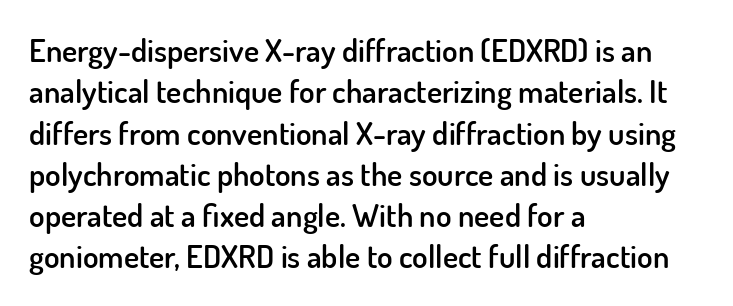
Q: Is the text bold? A: Semi-bold.
Q: Is the text italic (slanted)? A: No, it is upright.
Q: Is the typeface a serif or a sans-serif typeface? A: Sans-serif.
Q: Is the text underlined? A: No.
Q: How is the paragraph aligned? A: Left-aligned.
Q: Is the spacing between letters normal or unusually wide? A: Normal.
Q: Is the spacing between lines tight, normal or loose? A: Normal.
Q: Width (condensed, normal, or wide)? A: Normal.
Q: Stroke contrast? A: Low.
Q: x-height? A: Small.
Q: Monospaced? A: No.
